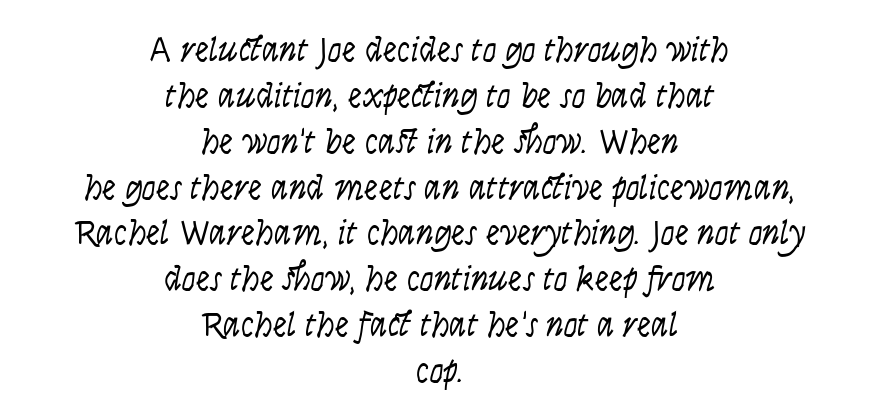
Q: Is the text bold? A: No.
Q: Is the text italic (slanted)? A: Yes.
Q: Is the typeface a serif or a sans-serif typeface? A: Sans-serif.
Q: Is the text underlined? A: No.
Q: How is the paragraph aligned? A: Centered.
Q: Is the spacing between letters normal or unusually wide? A: Normal.
Q: Is the spacing between lines tight, normal or loose? A: Normal.
Q: Width (condensed, normal, or wide)? A: Condensed.
Q: Stroke contrast? A: Low.
Q: x-height? A: Large.
Q: Monospaced? A: No.
